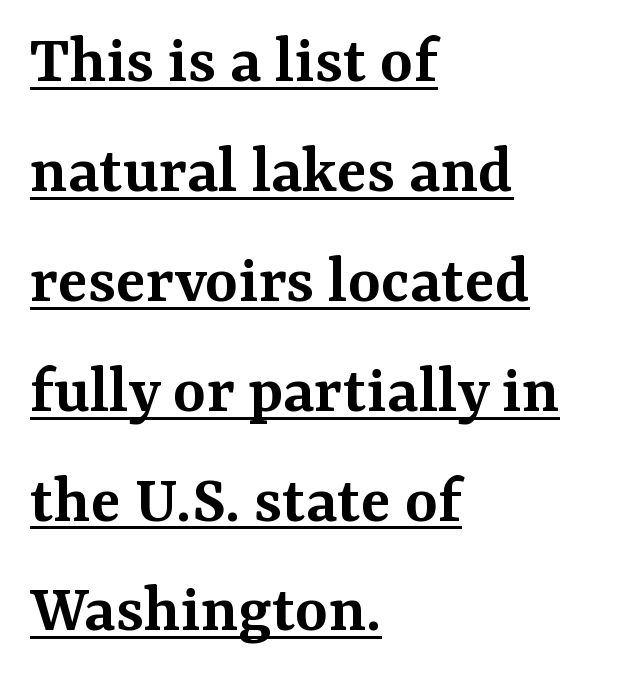
{"serif": "yes", "italic": "no", "bold": "semi", "weight": "semibold", "width": "normal", "stroke_contrast": "medium", "x_height": "medium", "monospaced": "no", "underline": "yes", "align": "left", "line_spacing": "normal", "line_spacing_ratio": 1.57, "letter_spacing": "normal", "letter_spacing_em": 0.0, "glyph_px": 70}
